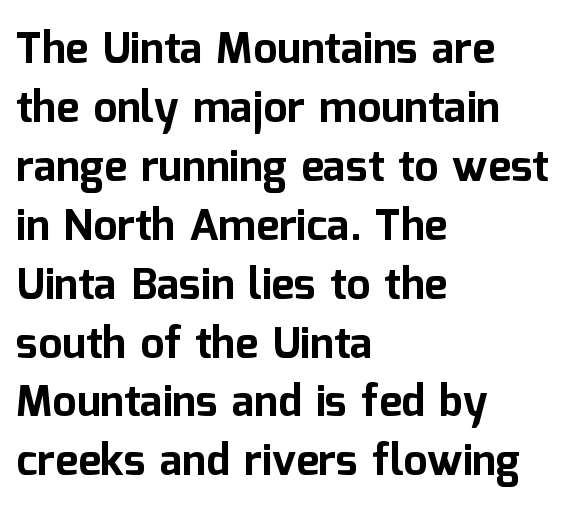
{"serif": "no", "italic": "no", "bold": "yes", "weight": "bold", "width": "normal", "stroke_contrast": "low", "x_height": "medium", "monospaced": "no", "underline": "no", "align": "left", "line_spacing": "normal", "line_spacing_ratio": 1.37, "letter_spacing": "normal", "letter_spacing_em": 0.0, "glyph_px": 43}
